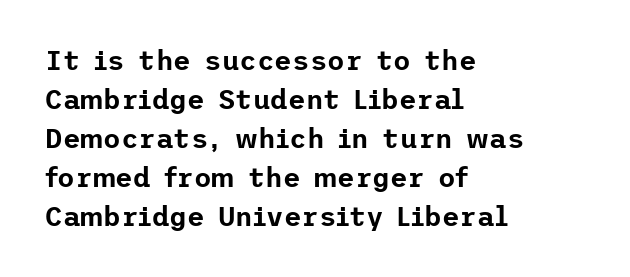
The image shows 27 px text type, upright; set left-aligned, normal line spacing (1.44x), normal letter spacing, not underlined.
